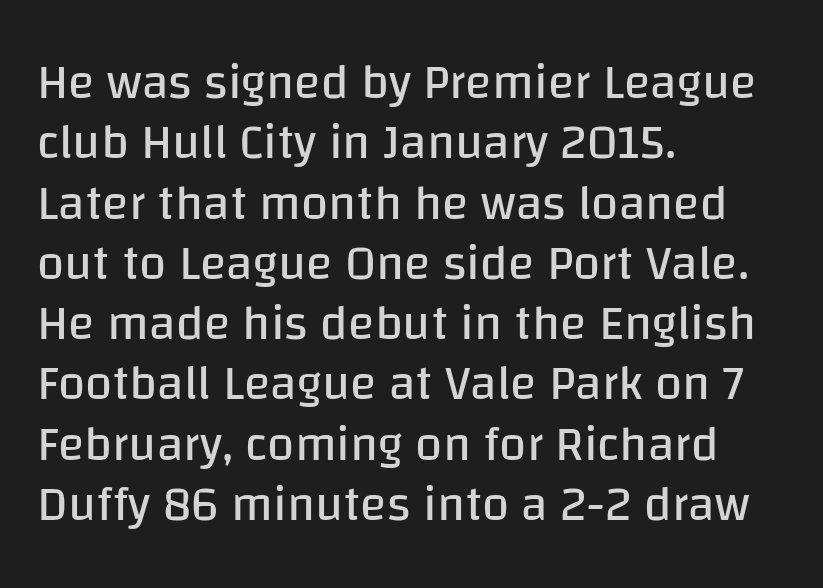
This is sans-serif lettering, the kind often seen on screens and signage. Horizontally, the lines are justified to the leading edge only. You could not count columns in this text — the font is proportionally spaced. Has an underline been added? It has not.
